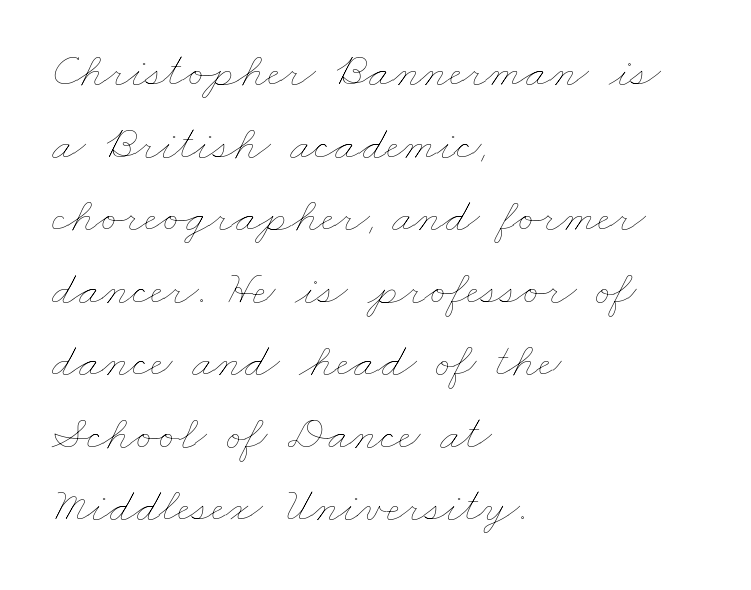
Q: Is the text bold? A: No.
Q: Is the text underlined? A: No.
Q: How is the paragraph aligned? A: Left-aligned.
Q: Is the spacing between letters normal or unusually wide? A: Normal.
Q: Is the spacing between lines tight, normal or loose? A: Normal.
Q: Width (condensed, normal, or wide)? A: Wide.
Q: Stroke contrast? A: Low.
Q: x-height? A: Small.
Q: Monospaced? A: No.
